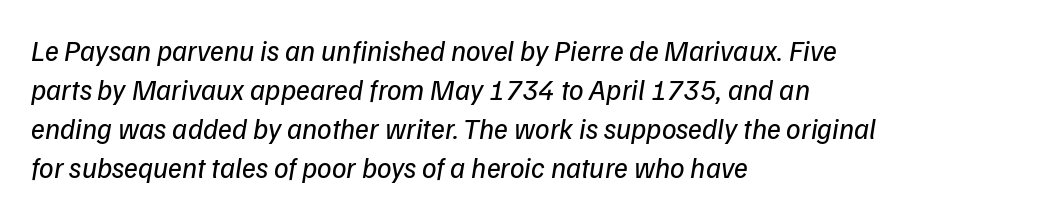
You could not count columns in this text — the font is proportionally spaced. Compared with typical paragraphs, the rows here are spaced about the same. Standard letterfit; no display-style spreading of the glyphs. The weight would be labelled regular, book, light, or lighter still.
